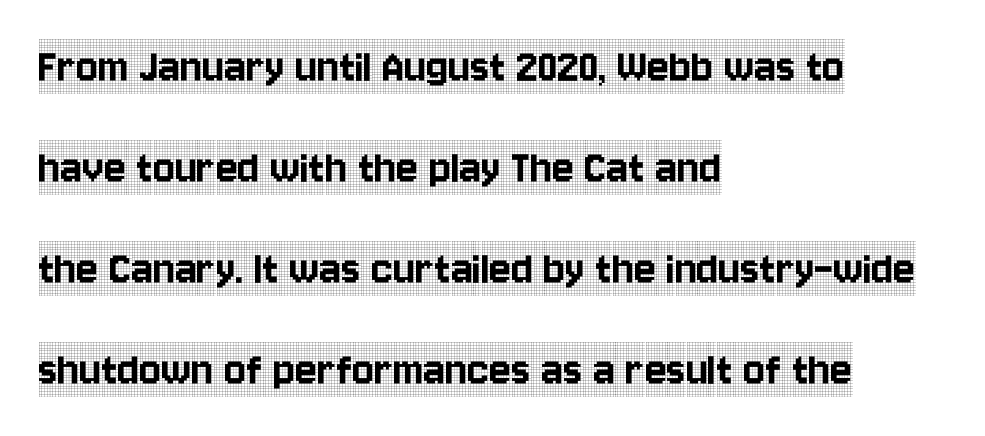
{"serif": "yes", "italic": "no", "width": "condensed", "x_height": "large", "monospaced": "no", "underline": "no", "align": "left", "line_spacing": "loose", "line_spacing_ratio": 1.98, "letter_spacing": "normal", "letter_spacing_em": 0.0, "glyph_px": 51}
